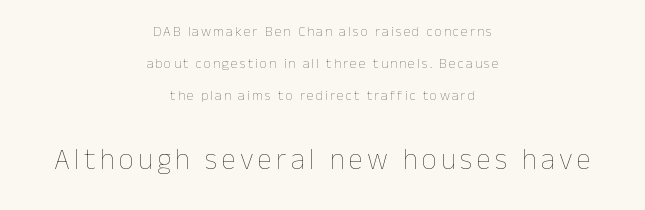
The image shows 29 px thin type, upright; set centered, loose line spacing (2.28x), not underlined; the second (bottom) block is 2.07x larger; low stroke contrast and a medium x-height.
